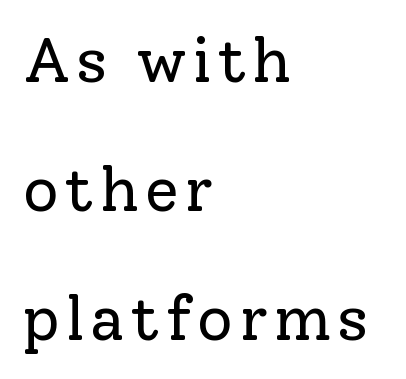
The image shows 62 px regular-weight serif type, upright; set left-aligned, loose line spacing (2.08x), not underlined; low stroke contrast and a medium x-height.
